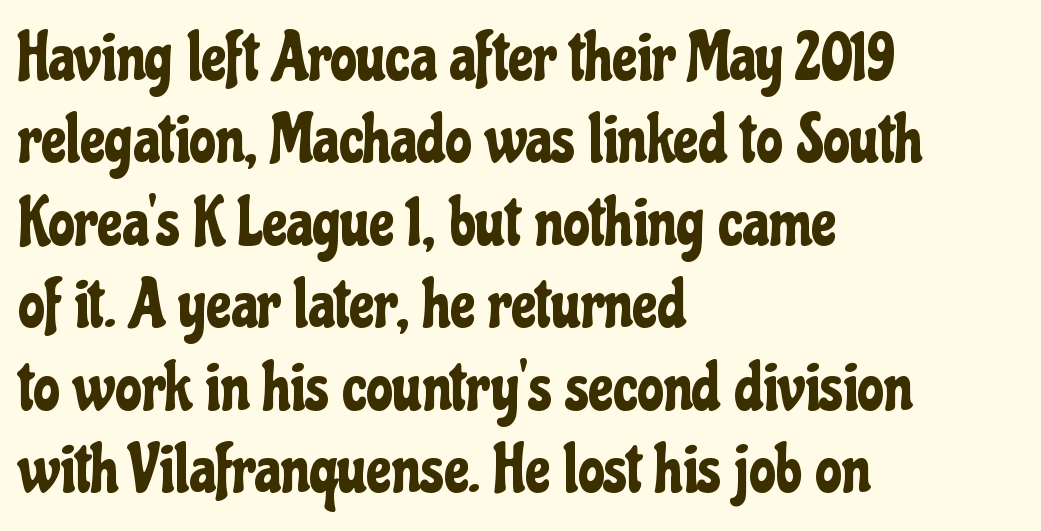
Does extra space separate the letters? No, they use regular spacing. Plain, unruled lines of type. The paragraph has a hard left edge and a soft right edge. Character widths vary here, with narrow letters taking less room than wide ones. Nothing sits at the stroke ends, so this counts as sans-serif.
